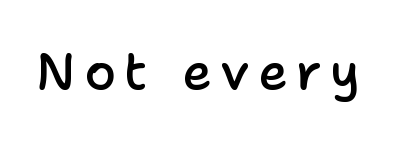
These lines are rendered in a variable-pitch font. Beneath every word, the page is bare. Is the type bold? Partly — it's a semibold, heavier than regular but not fully bold. The lettering holds an erect, upright posture throughout. The rendering shows plain stroke endings on the letterforms — a sans-serif design.
